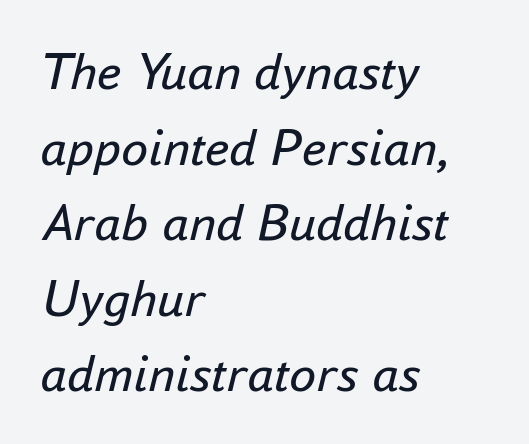
Alignment: flush left. Underlining? Definitely not there. The block of text has a typical density, with ordinary space between rows. Note the varied advance widths — an 'i' is clearly narrower than an 'm'. You could call the tracking neutral — neither tight nor loose. Is this a heavy cut? Hardly; it is regular or lighter.
